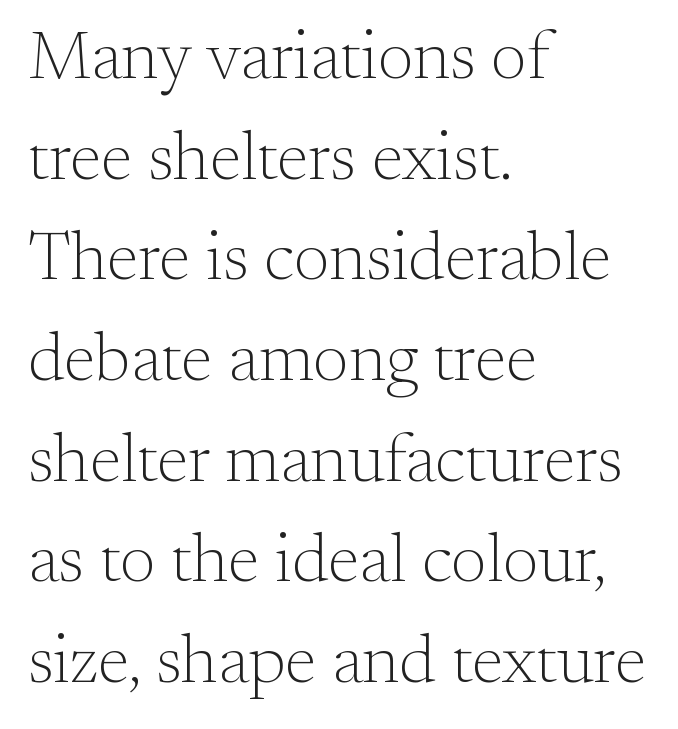
You could not count columns in this text — the font is proportionally spaced. How would I describe the line gaps? Plain and ordinary. Honestly, there is no underline to notice here at all. Italic? Not at all — the glyphs are vertical. Serifs: yes, visible at the terminals of the letterforms.
